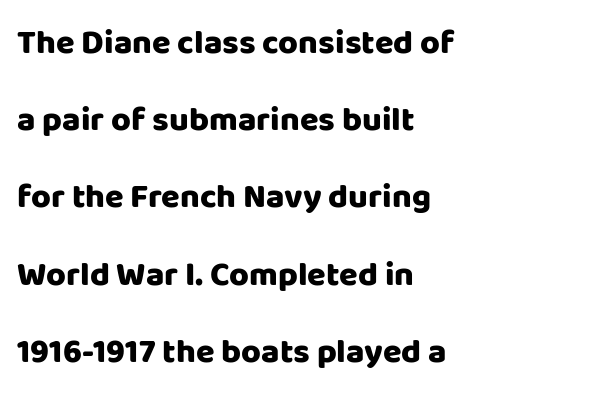
Q: Is the text bold? A: Yes.
Q: Is the text italic (slanted)? A: No, it is upright.
Q: Is the typeface a serif or a sans-serif typeface? A: Sans-serif.
Q: Is the text underlined? A: No.
Q: How is the paragraph aligned? A: Left-aligned.
Q: Is the spacing between letters normal or unusually wide? A: Normal.
Q: Is the spacing between lines tight, normal or loose? A: Loose.
Q: Width (condensed, normal, or wide)? A: Normal.
Q: Stroke contrast? A: Low.
Q: x-height? A: Large.
Q: Monospaced? A: No.
